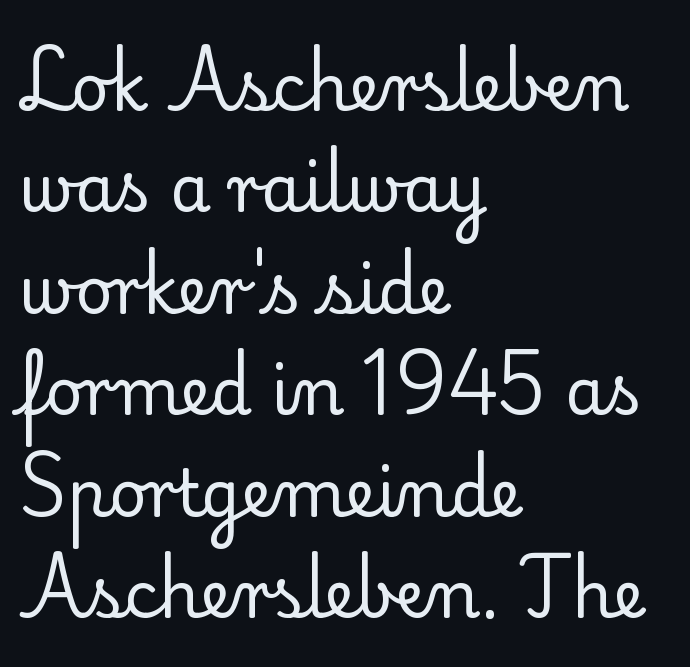
The image shows 65 px regular-weight serif type, upright; set left-aligned, normal line spacing (1.56x), normal letter spacing, not underlined; low stroke contrast and a small x-height.
